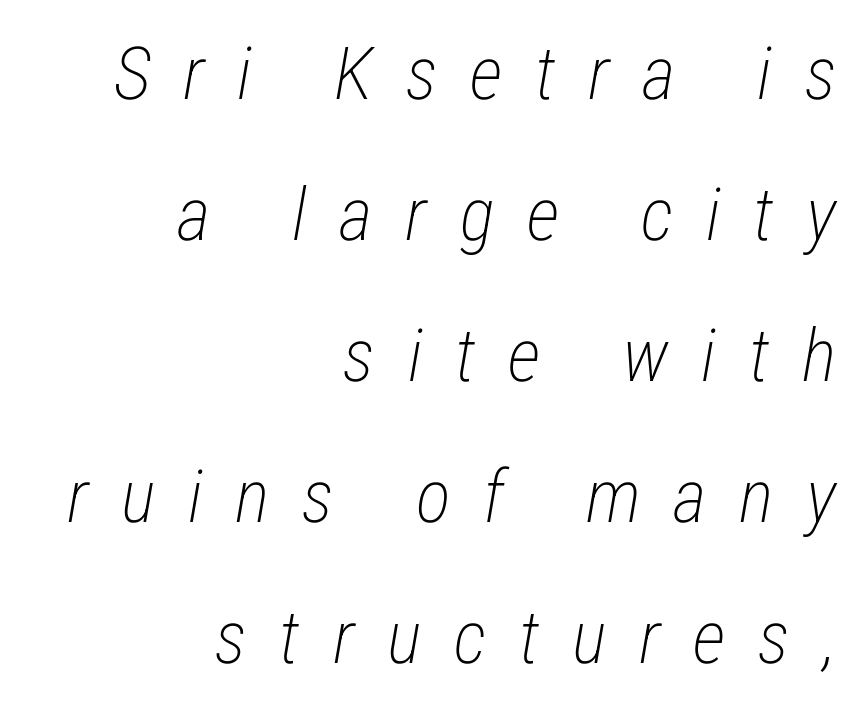
The image shows 73 px light, condensed type, italic (leaning right); set right-aligned, loose line spacing (1.93x), unusually wide letter spacing (+0.45 em), not underlined; low stroke contrast and a medium x-height.
